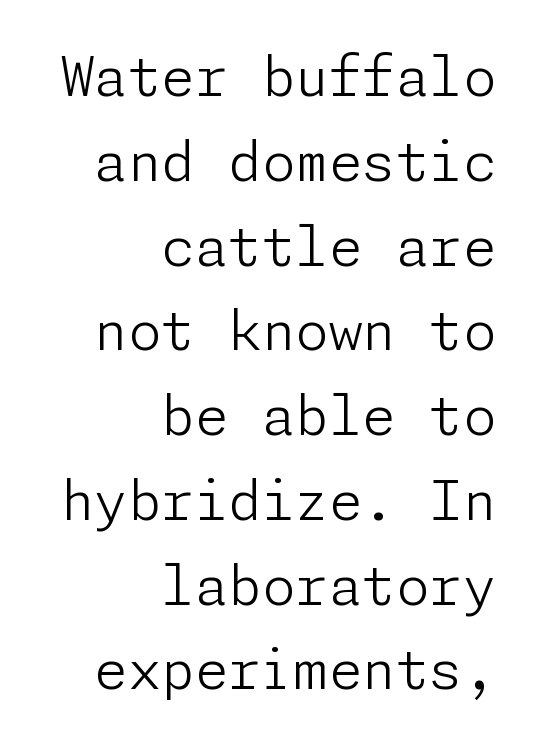
Q: Is the text bold? A: No.
Q: Is the text italic (slanted)? A: No, it is upright.
Q: Is the typeface a serif or a sans-serif typeface? A: Sans-serif.
Q: Is the text underlined? A: No.
Q: How is the paragraph aligned? A: Right-aligned.
Q: Is the spacing between letters normal or unusually wide? A: Normal.
Q: Is the spacing between lines tight, normal or loose? A: Normal.
Q: Width (condensed, normal, or wide)? A: Normal.
Q: Stroke contrast? A: Low.
Q: x-height? A: Medium.
